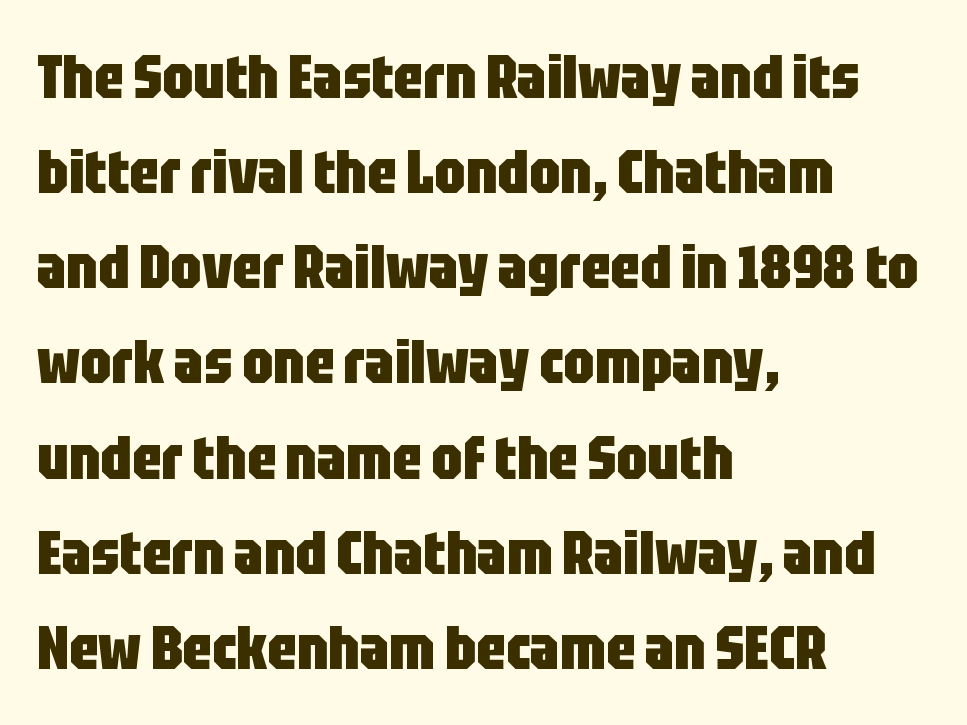
Q: Is the text bold? A: Yes.
Q: Is the text italic (slanted)? A: No, it is upright.
Q: Is the typeface a serif or a sans-serif typeface? A: Sans-serif.
Q: Is the text underlined? A: No.
Q: How is the paragraph aligned? A: Left-aligned.
Q: Is the spacing between letters normal or unusually wide? A: Normal.
Q: Is the spacing between lines tight, normal or loose? A: Normal.
Q: Width (condensed, normal, or wide)? A: Condensed.
Q: Stroke contrast? A: Low.
Q: x-height? A: Large.
Q: Monospaced? A: No.
